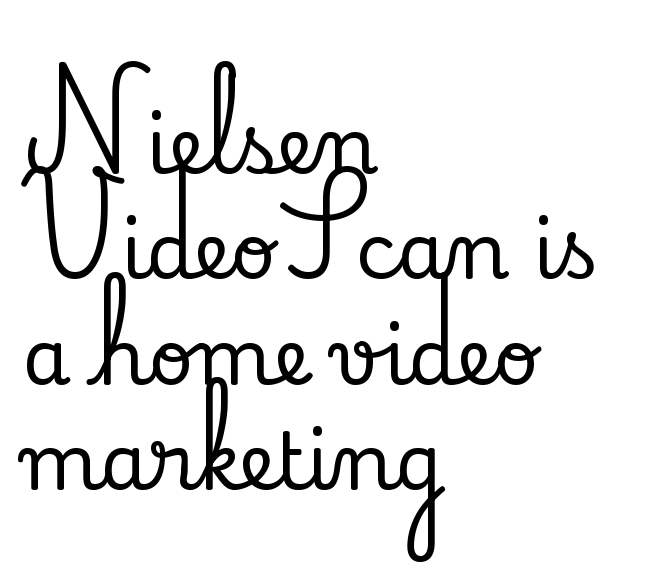
Q: Is the text italic (slanted)? A: No, it is upright.
Q: Is the typeface a serif or a sans-serif typeface? A: Serif.
Q: Is the text underlined? A: No.
Q: How is the paragraph aligned? A: Left-aligned.
Q: Is the spacing between letters normal or unusually wide? A: Normal.
Q: Is the spacing between lines tight, normal or loose? A: Normal.
Q: Width (condensed, normal, or wide)? A: Normal.
Q: Stroke contrast? A: Low.
Q: x-height? A: Small.
Q: Monospaced? A: No.
